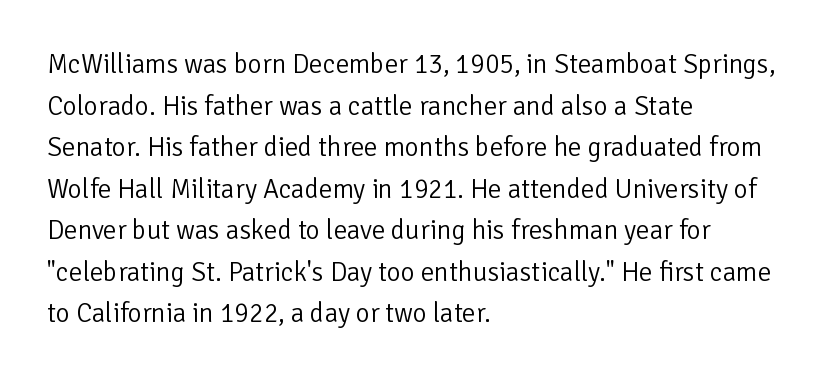
The image shows 27 px text type, upright; set left-aligned, normal line spacing (1.54x), normal letter spacing, not underlined.
